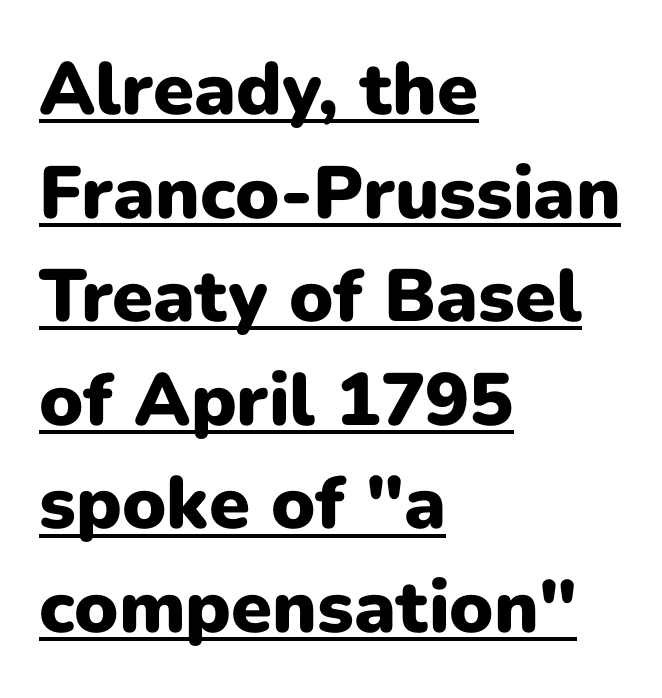
Q: Is the text bold? A: Yes.
Q: Is the text italic (slanted)? A: No, it is upright.
Q: Is the typeface a serif or a sans-serif typeface? A: Sans-serif.
Q: Is the text underlined? A: Yes.
Q: How is the paragraph aligned? A: Left-aligned.
Q: Is the spacing between letters normal or unusually wide? A: Normal.
Q: Is the spacing between lines tight, normal or loose? A: Normal.
Q: Width (condensed, normal, or wide)? A: Normal.
Q: Stroke contrast? A: Low.
Q: x-height? A: Medium.
Q: Monospaced? A: No.
